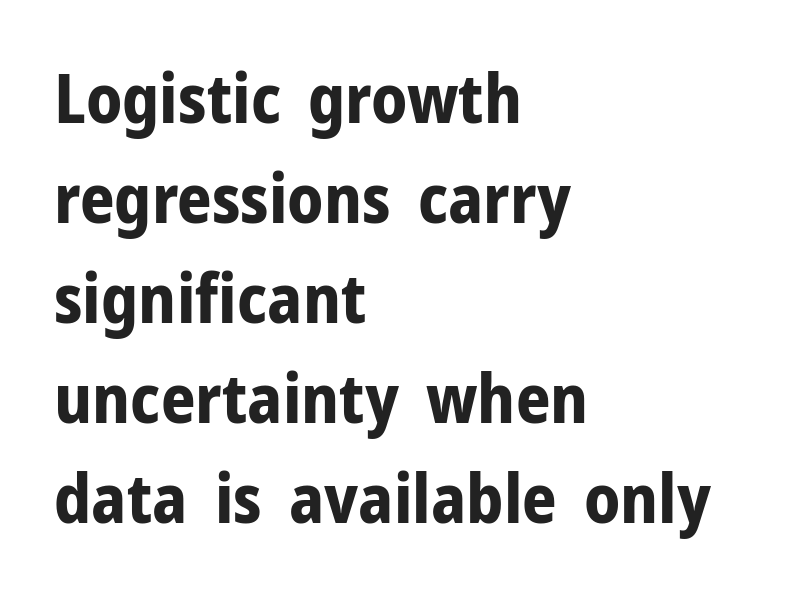
{"serif": "no", "italic": "no", "bold": "yes", "weight": "bold", "width": "normal", "stroke_contrast": "low", "x_height": "medium", "monospaced": "no", "underline": "no", "align": "left", "line_spacing": "normal", "line_spacing_ratio": 1.47, "letter_spacing": "normal", "letter_spacing_em": 0.0, "glyph_px": 68}
